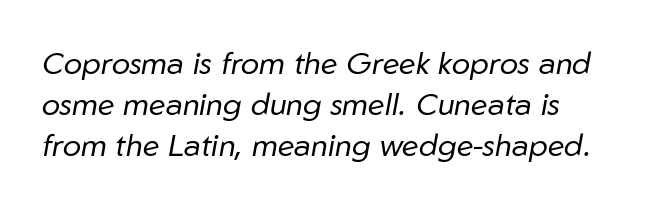
Leftover space on each line is placed entirely after the last word. Proportional: the letters do not fall into vertical columns. Regular leading. Anything drawn beneath the words? Only blank space.
